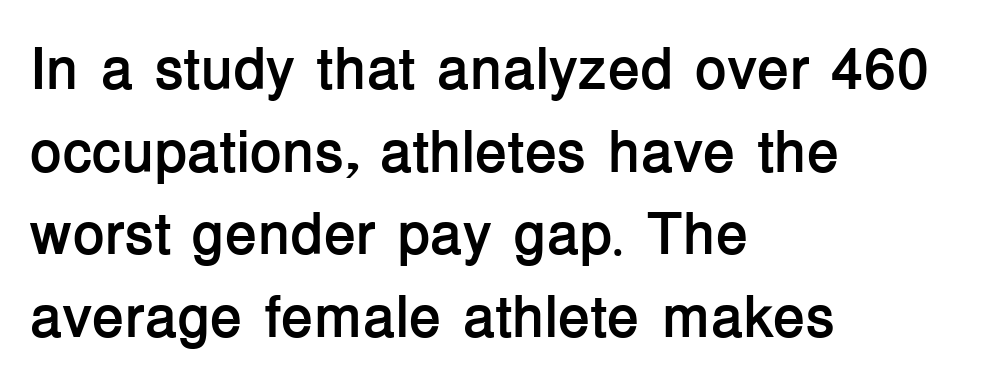
{"serif": "no", "italic": "no", "bold": "yes", "weight": "semibold", "width": "normal", "stroke_contrast": "low", "x_height": "medium", "monospaced": "no", "underline": "no", "align": "left", "line_spacing": "normal", "line_spacing_ratio": 1.4, "letter_spacing": "normal", "letter_spacing_em": 0.0, "glyph_px": 59}
